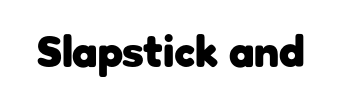
{"serif": "no", "italic": "no", "bold": "yes", "weight": "heavy", "width": "normal", "stroke_contrast": "low", "x_height": "medium", "monospaced": "no", "underline": "no", "letter_spacing": "normal", "letter_spacing_em": 0.0, "glyph_px": 44}
